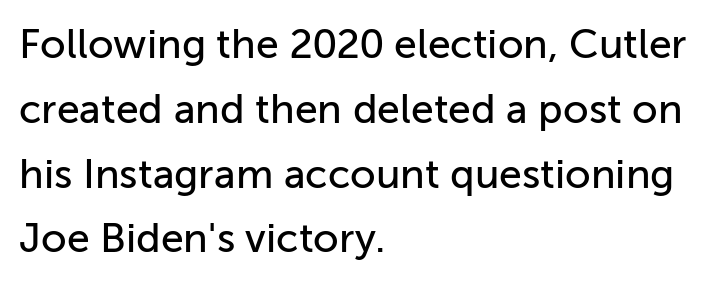
The image shows 41 px sans-serif type, upright; set left-aligned, normal line spacing (1.58x), normal letter spacing, not underlined; low stroke contrast and a medium x-height.
